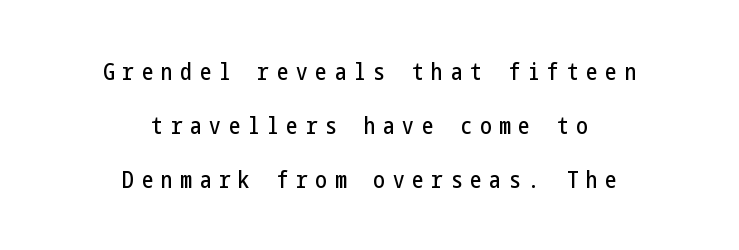
{"italic": "no", "underline": "no", "align": "center", "line_spacing": "loose", "line_spacing_ratio": 2.34, "letter_spacing": "wide", "letter_spacing_em": 0.34, "glyph_px": 23}
